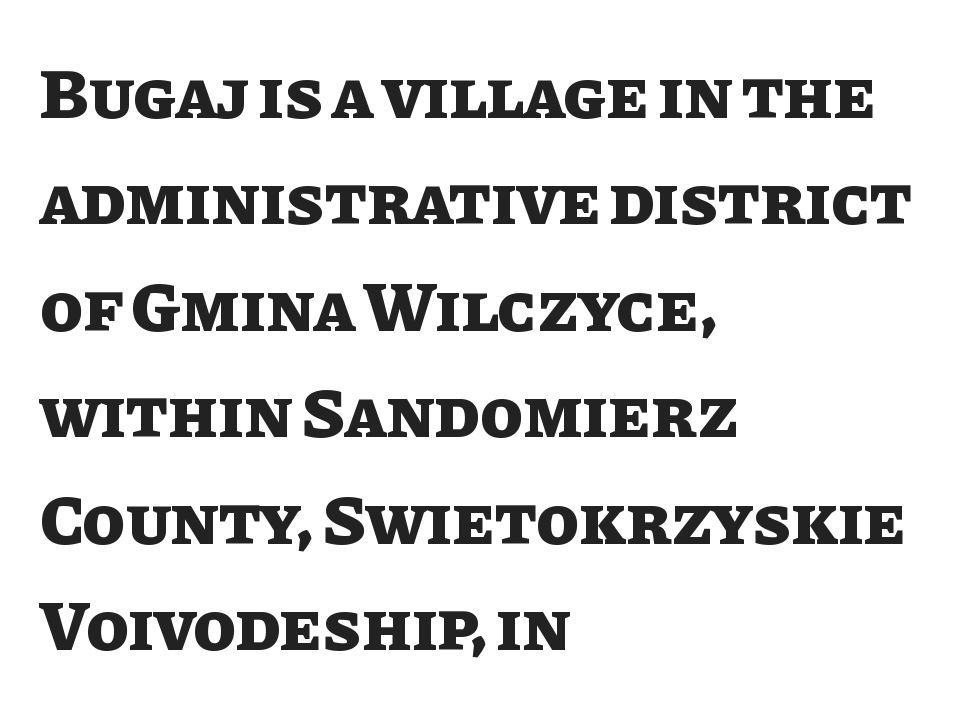
Posture: straight, roman, zero tilt. Spacing verdict: proportional, widths tailored to each character. The baseline area is clear. A dark, heavy texture on the line: the type is bold. No extra tracking has been applied to these lines. Left-aligned paragraph, ragged on the right.
